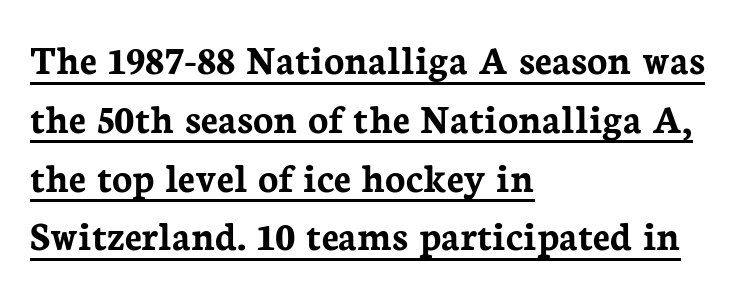
Q: Is the text bold? A: Yes.
Q: Is the text italic (slanted)? A: No, it is upright.
Q: Is the typeface a serif or a sans-serif typeface? A: Serif.
Q: Is the text underlined? A: Yes.
Q: How is the paragraph aligned? A: Left-aligned.
Q: Is the spacing between letters normal or unusually wide? A: Normal.
Q: Is the spacing between lines tight, normal or loose? A: Normal.
Q: Width (condensed, normal, or wide)? A: Normal.
Q: Stroke contrast? A: Low.
Q: x-height? A: Medium.
Q: Monospaced? A: No.
